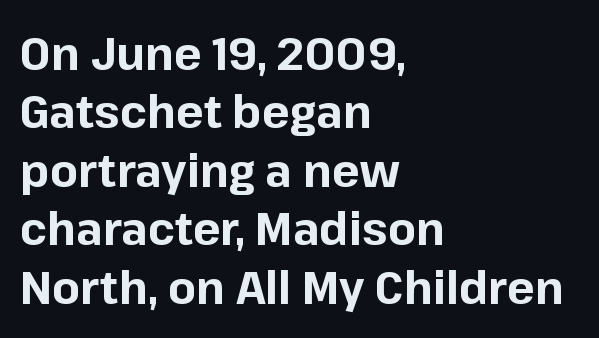
Think of a printed novel: that variable character pitch is what you see here. It's the straight-up-and-down kind of type. The designer left line spacing at the default. Left-aligned paragraph, ragged on the right. The letters are bold, with thick, heavy strokes. The font family rendered here belongs to the sans-serif group.
